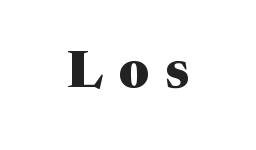
Q: Is the text bold? A: Yes.
Q: Is the text italic (slanted)? A: No, it is upright.
Q: Is the typeface a serif or a sans-serif typeface? A: Serif.
Q: Is the text underlined? A: No.
Q: Is the spacing between letters normal or unusually wide? A: Unusually wide.
Q: Width (condensed, normal, or wide)? A: Normal.
Q: Stroke contrast? A: Medium.
Q: x-height? A: Medium.
Q: Monospaced? A: No.
